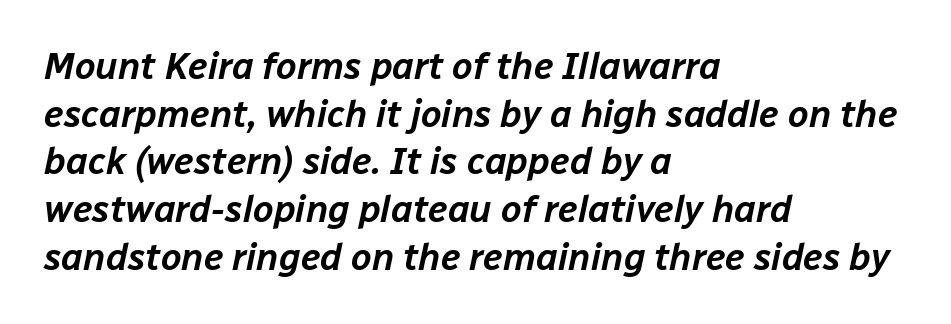
{"italic": "yes", "lean": "right", "slant_degrees": 12, "width": "normal", "stroke_contrast": "low", "x_height": "medium", "monospaced": "no", "underline": "no", "align": "left", "line_spacing": "normal", "line_spacing_ratio": 1.29, "letter_spacing": "normal", "letter_spacing_em": 0.0, "glyph_px": 37}
